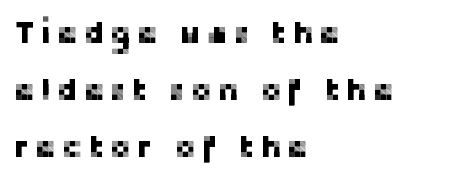
This sample has the flowing, uneven cadence of proportional lettering. In CSS terms this would be text-align: left. Vertical strokes here are truly vertical. The space beneath each line is pristine and unruled.
